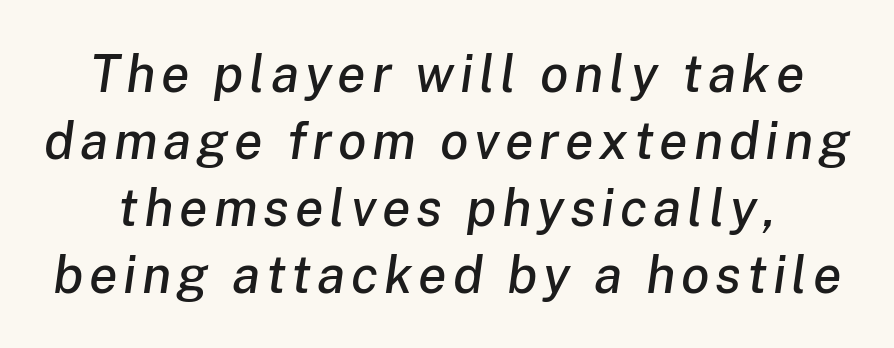
Do the characters align in a grid? No, the font is proportional. The area under the type is left untouched. Successive baselines arrive at the customary interval. The specimen reads as italic at a glance.
